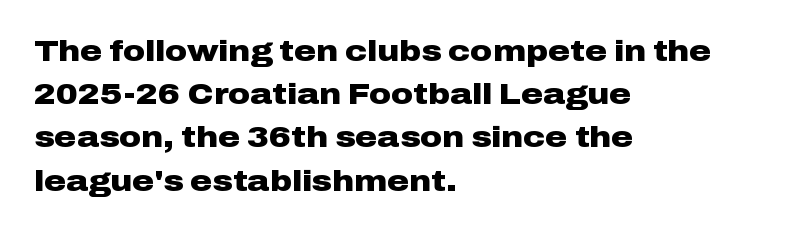
Think of a printed novel: that variable character pitch is what you see here. The rendering shows plain stroke endings on the letterforms — a sans-serif design. Regarding leading, the lines here are spaced in the standard way. Each line starts at the same left margin while the right side varies.
